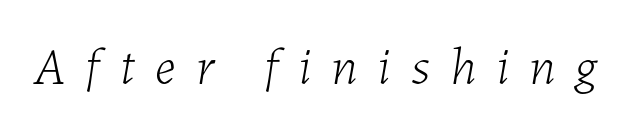
The image shows 52 px light type, italic (leaning right); set unusually wide letter spacing (+0.39 em), not underlined; low stroke contrast and a medium x-height.
